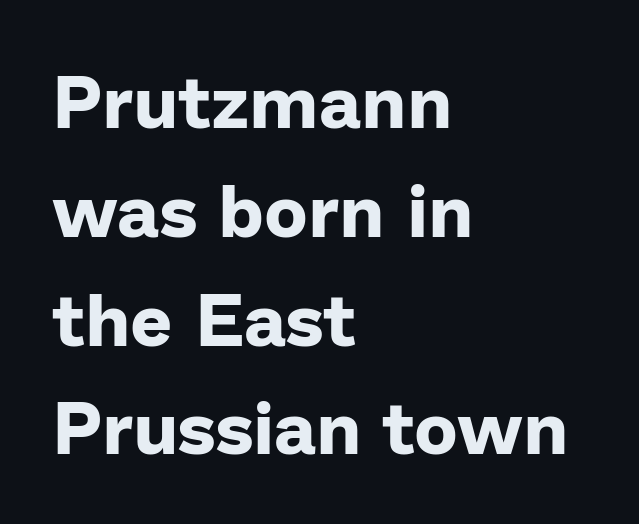
{"serif": "no", "italic": "no", "bold": "yes", "weight": "bold", "width": "normal", "stroke_contrast": "low", "x_height": "medium", "monospaced": "no", "underline": "no", "align": "left", "line_spacing": "normal", "line_spacing_ratio": 1.47, "letter_spacing": "normal", "letter_spacing_em": 0.0, "glyph_px": 74}
